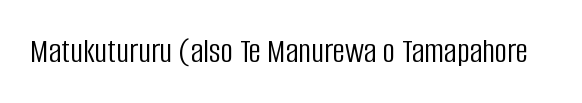
Q: Is the text bold? A: No.
Q: Is the text italic (slanted)? A: No, it is upright.
Q: Is the typeface a serif or a sans-serif typeface? A: Sans-serif.
Q: Is the text underlined? A: No.
Q: Is the spacing between letters normal or unusually wide? A: Normal.
Q: Width (condensed, normal, or wide)? A: Condensed.
Q: Stroke contrast? A: Low.
Q: x-height? A: Large.
Q: Monospaced? A: No.
